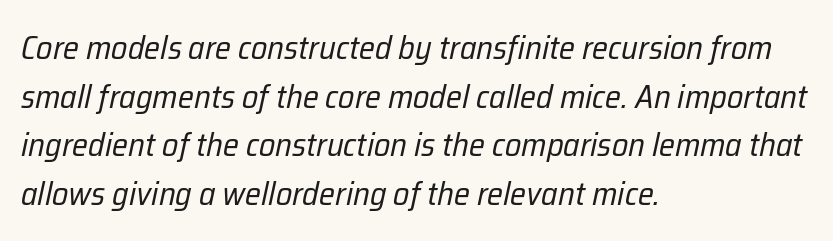
These lines are set flush left with a ragged right edge. The specimen omits any rule beneath the text block's lines. Looks like regular typesetting: each glyph gets only the width it needs. The tracking reads as untouched default to a designer's eye.
